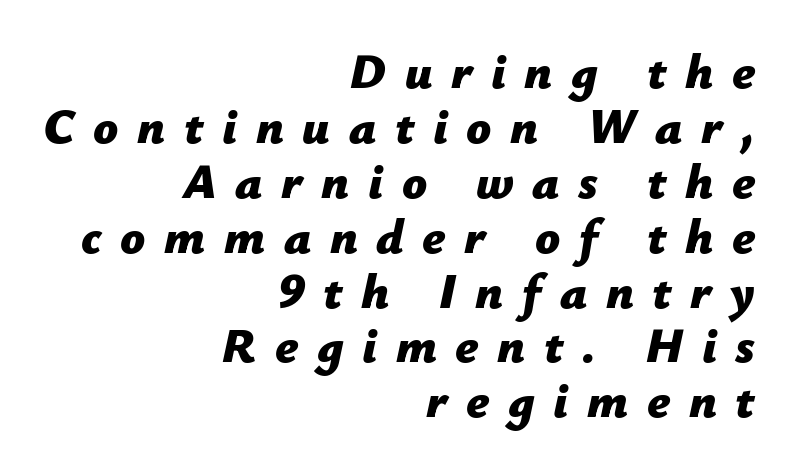
{"italic": "yes", "lean": "right", "slant_degrees": 12, "bold": "yes", "weight": "bold", "width": "normal", "stroke_contrast": "low", "x_height": "medium", "monospaced": "no", "underline": "no", "align": "right", "line_spacing": "tight", "line_spacing_ratio": 1.12, "letter_spacing": "wide", "letter_spacing_em": 0.38, "glyph_px": 49}
